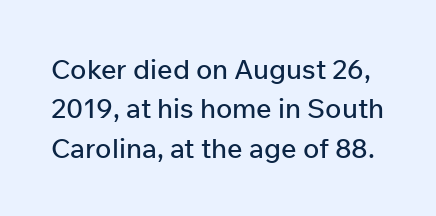
The image shows 27 px text type, upright; set normal line spacing (1.46x), normal letter spacing, not underlined.
